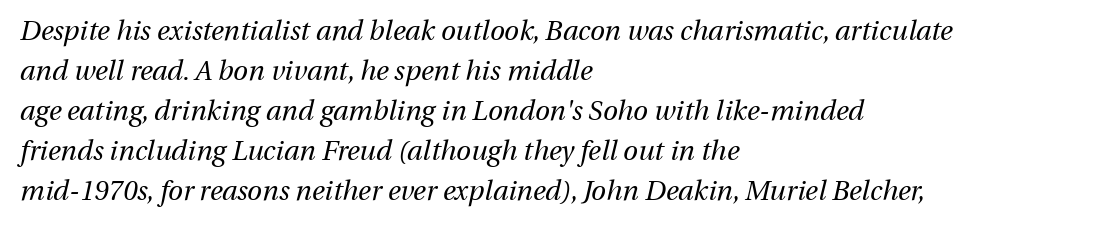
The image shows 27 px text type, italic (leaning right); set left-aligned, normal line spacing (1.48x), normal letter spacing, not underlined.
